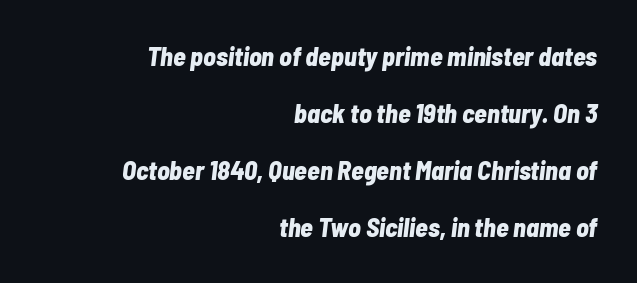
Q: Is the text bold? A: Yes.
Q: Is the text italic (slanted)? A: Yes, it leans right by about 7 degrees.
Q: Is the text underlined? A: No.
Q: How is the paragraph aligned? A: Right-aligned.
Q: Is the spacing between letters normal or unusually wide? A: Normal.
Q: Is the spacing between lines tight, normal or loose? A: Loose.
